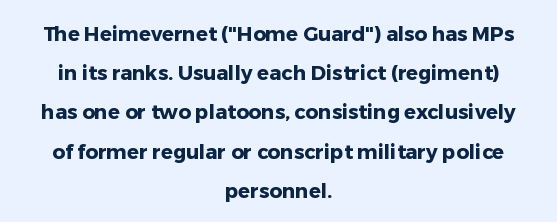
Q: Is the text bold? A: Yes.
Q: Is the text italic (slanted)? A: No, it is upright.
Q: Is the text underlined? A: No.
Q: How is the paragraph aligned? A: Centered.
Q: Is the spacing between letters normal or unusually wide? A: Normal.
Q: Is the spacing between lines tight, normal or loose? A: Loose.
